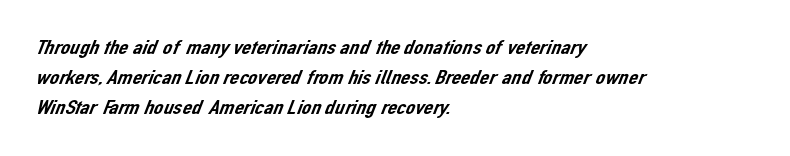
Q: Is the text underlined? A: No.
Q: How is the paragraph aligned? A: Left-aligned.
Q: Is the spacing between letters normal or unusually wide? A: Normal.
Q: Is the spacing between lines tight, normal or loose? A: Normal.
